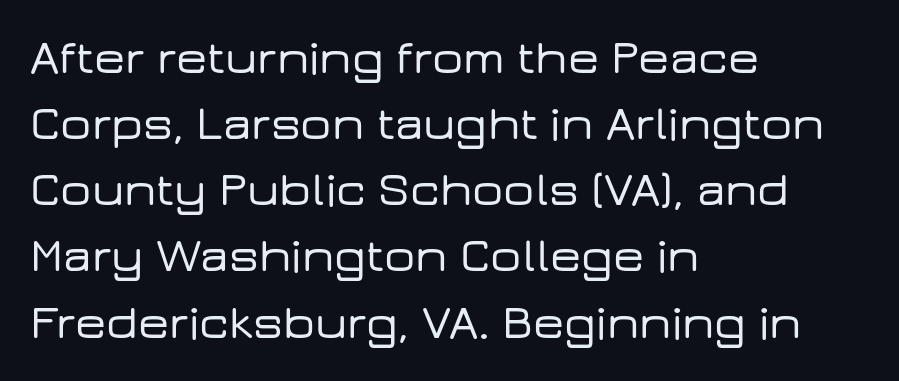
The image shows 49 px wide sans-serif type, upright; set left-aligned, normal line spacing (1.35x), normal letter spacing, not underlined; low stroke contrast and a medium x-height.
